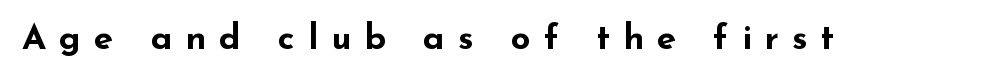
Q: Is the text bold? A: Yes.
Q: Is the text italic (slanted)? A: No, it is upright.
Q: Is the typeface a serif or a sans-serif typeface? A: Sans-serif.
Q: Is the text underlined? A: No.
Q: Is the spacing between letters normal or unusually wide? A: Unusually wide.
Q: Width (condensed, normal, or wide)? A: Wide.
Q: Stroke contrast? A: Low.
Q: x-height? A: Small.
Q: Monospaced? A: No.
